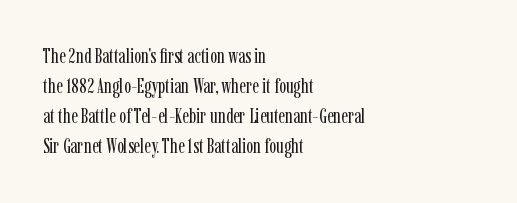
The image shows 21 px text type, upright; set left-aligned, normal line spacing (1.43x), normal letter spacing, not underlined.
